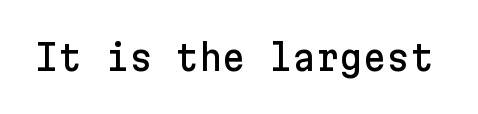
Q: Is the text italic (slanted)? A: No, it is upright.
Q: Is the typeface a serif or a sans-serif typeface? A: Sans-serif.
Q: Is the text underlined? A: No.
Q: Is the spacing between letters normal or unusually wide? A: Normal.
Q: Width (condensed, normal, or wide)? A: Normal.
Q: Stroke contrast? A: Low.
Q: x-height? A: Medium.
